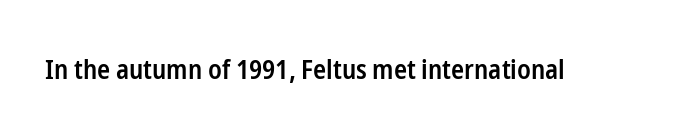
{"italic": "no", "bold": "semi", "underline": "no", "letter_spacing": "normal", "letter_spacing_em": 0.0, "glyph_px": 27}
